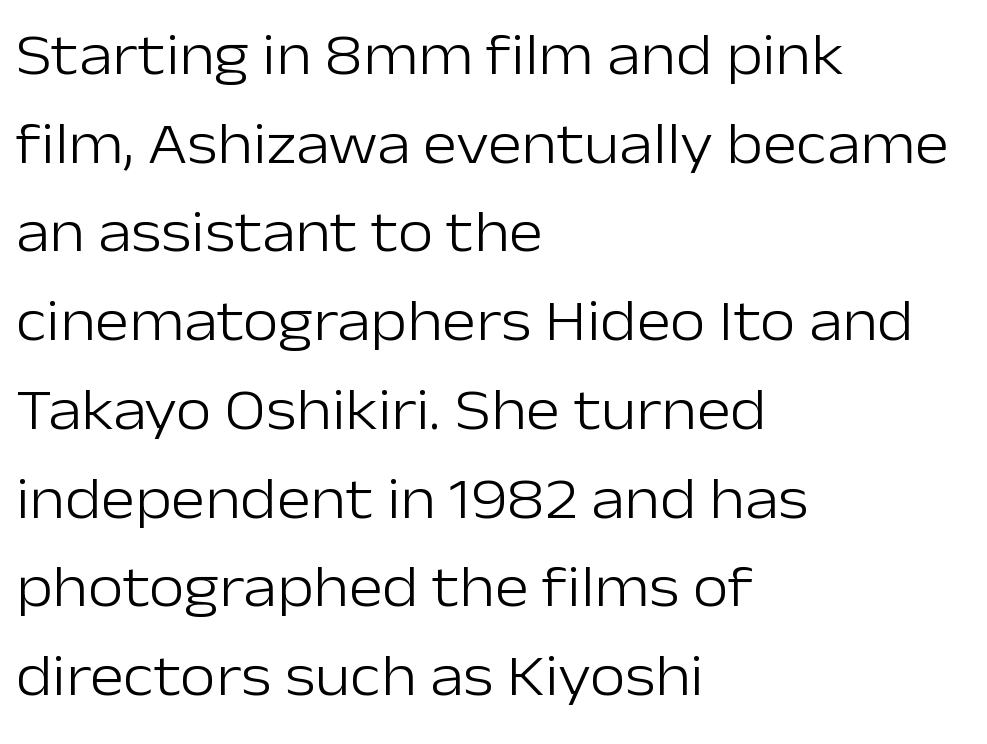
{"serif": "no", "italic": "no", "bold": "no", "weight": "light", "width": "normal", "stroke_contrast": "low", "x_height": "medium", "monospaced": "no", "underline": "no", "align": "left", "line_spacing": "normal", "line_spacing_ratio": 1.53, "letter_spacing": "normal", "letter_spacing_em": 0.0, "glyph_px": 58}
